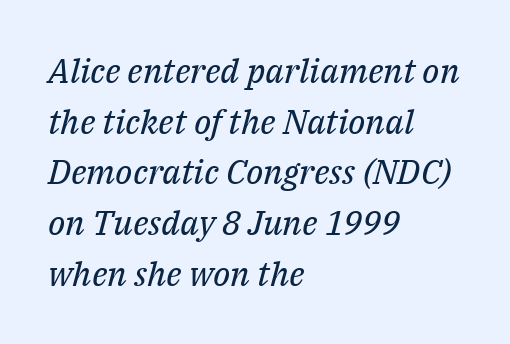
Q: Is the text bold? A: No.
Q: Is the text italic (slanted)? A: Yes, it leans right by about 14 degrees.
Q: Is the typeface a serif or a sans-serif typeface? A: Serif.
Q: Is the text underlined? A: No.
Q: How is the paragraph aligned? A: Left-aligned.
Q: Is the spacing between letters normal or unusually wide? A: Normal.
Q: Is the spacing between lines tight, normal or loose? A: Normal.
Q: Width (condensed, normal, or wide)? A: Normal.
Q: Stroke contrast? A: Medium.
Q: x-height? A: Medium.
Q: Monospaced? A: No.
